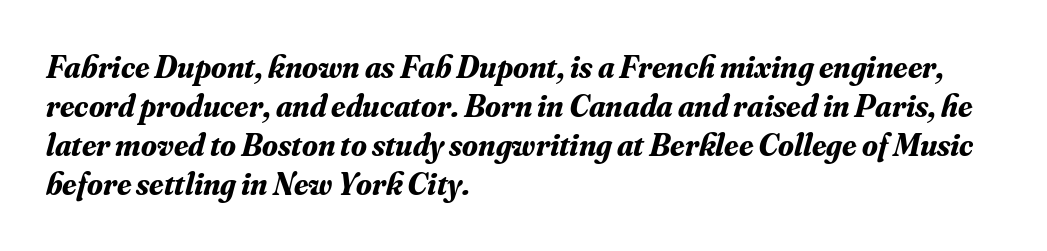
The image shows 32 px bold serif type, italic (leaning right); set left-aligned, line spacing 1.22x, normal letter spacing, not underlined; medium stroke contrast and a small x-height.
